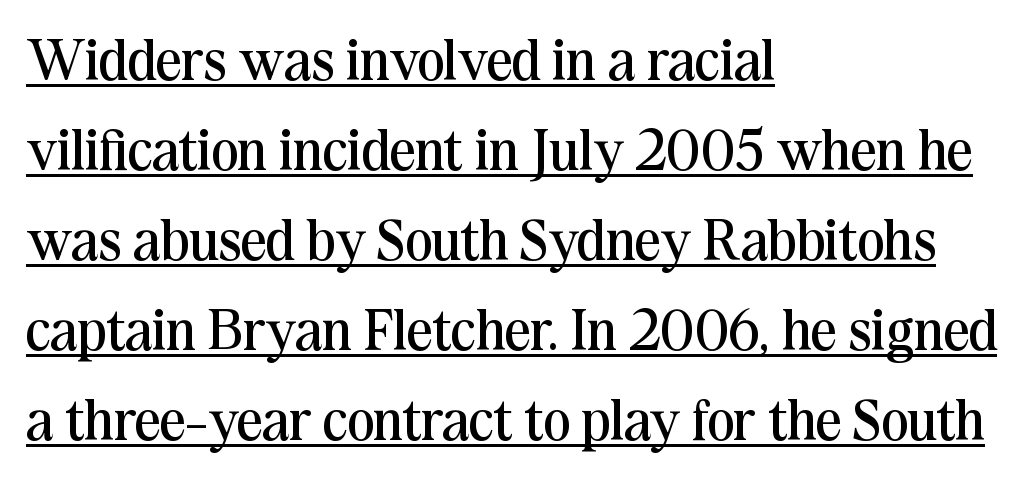
The image shows 57 px regular-weight serif type, upright; set left-aligned, normal line spacing (1.58x), normal letter spacing, underlined; medium stroke contrast and a medium x-height.
